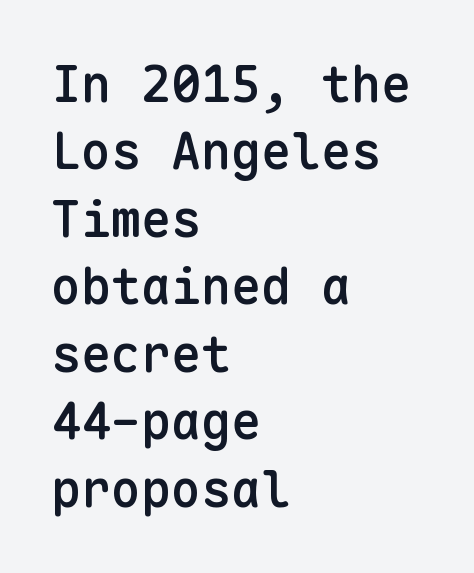
The image shows 50 px semibold sans-serif type, upright, monospaced; set left-aligned, normal line spacing (1.35x), normal letter spacing, not underlined; low stroke contrast and a medium x-height.
